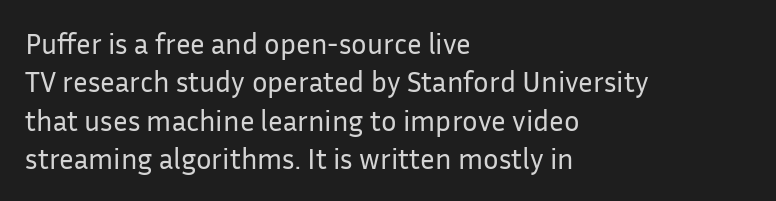
The image shows 29 px regular-weight sans-serif type, upright; set left-aligned, normal line spacing (1.32x), normal letter spacing, not underlined; low stroke contrast and a medium x-height.
